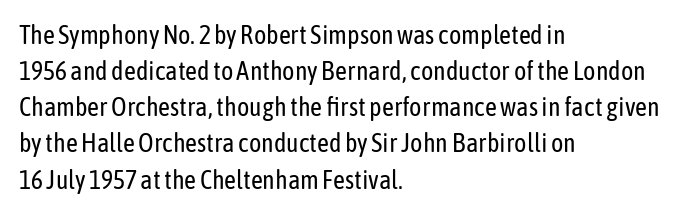
Teacher's note: observe the even left margin — that is flush-left alignment. Students, note that the glyphs here touch the page at normal intervals. Do the letters lean? They stand straight. Descenders hang freely into open space. Stem width sits at or under what a default text font uses.
